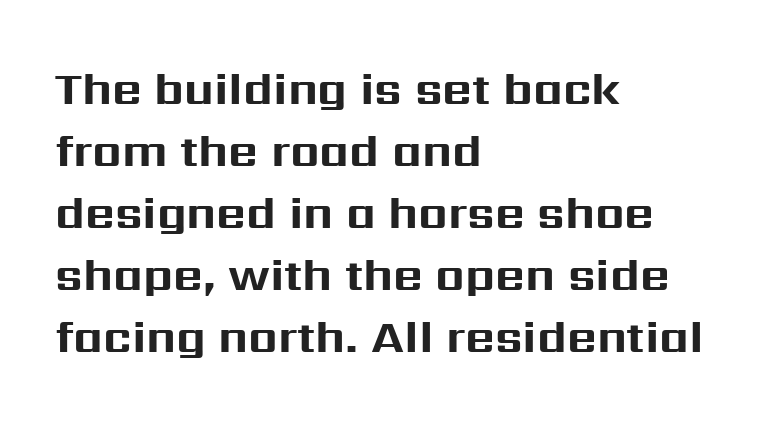
The image shows 46 px bold sans-serif type, upright; set left-aligned, normal line spacing (1.35x), normal letter spacing, not underlined; medium stroke contrast and a medium x-height.
